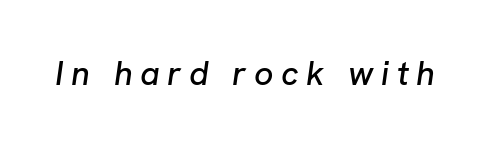
{"italic": "yes", "lean": "right", "slant_degrees": 8, "width": "normal", "stroke_contrast": "low", "x_height": "medium", "monospaced": "no", "underline": "no", "letter_spacing": "wide", "letter_spacing_em": 0.22, "glyph_px": 34}
